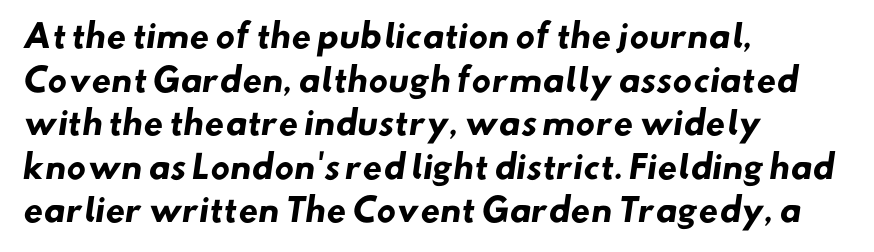
Q: Is the text bold? A: Yes.
Q: Is the typeface a serif or a sans-serif typeface? A: Sans-serif.
Q: Is the text underlined? A: No.
Q: How is the paragraph aligned? A: Left-aligned.
Q: Is the spacing between letters normal or unusually wide? A: Normal.
Q: Is the spacing between lines tight, normal or loose? A: Normal.
Q: Width (condensed, normal, or wide)? A: Normal.
Q: Stroke contrast? A: Low.
Q: x-height? A: Small.
Q: Monospaced? A: No.
